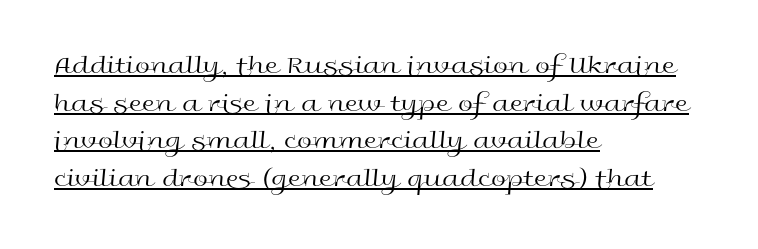
{"italic": "no", "bold": "no", "underline": "yes", "align": "left", "line_spacing": "normal", "line_spacing_ratio": 1.39, "letter_spacing": "normal", "letter_spacing_em": 0.0, "glyph_px": 27}
